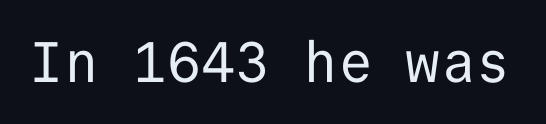
The image shows 57 px regular-weight sans-serif type, upright, monospaced; set normal letter spacing, not underlined; low stroke contrast and a medium x-height.
